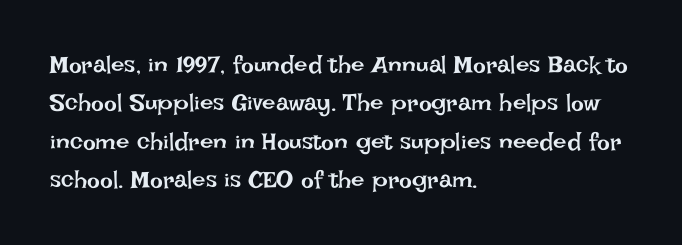
The image shows 24 px text type, upright; set left-aligned, normal line spacing (1.6x), normal letter spacing, not underlined.
